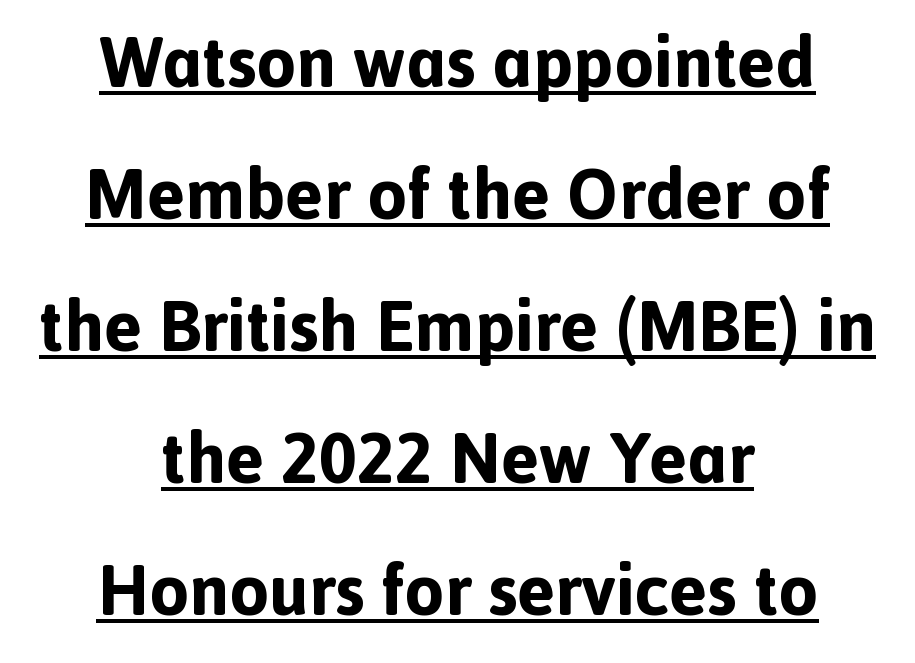
{"serif": "no", "italic": "no", "bold": "yes", "weight": "bold", "width": "normal", "x_height": "medium", "monospaced": "no", "underline": "yes", "align": "center", "line_spacing_ratio": 1.86, "letter_spacing": "normal", "letter_spacing_em": 0.0, "glyph_px": 71}
